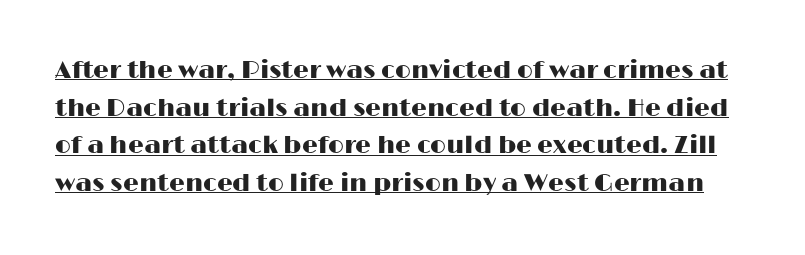
The image shows 25 px text type, upright; set normal line spacing (1.51x), normal letter spacing, underlined.
